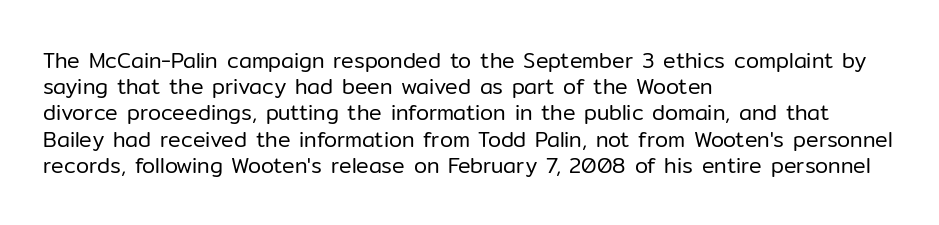
{"italic": "no", "bold": "no", "underline": "no", "align": "left", "line_spacing": "normal", "line_spacing_ratio": 1.25, "letter_spacing": "normal", "letter_spacing_em": 0.0, "glyph_px": 21}
